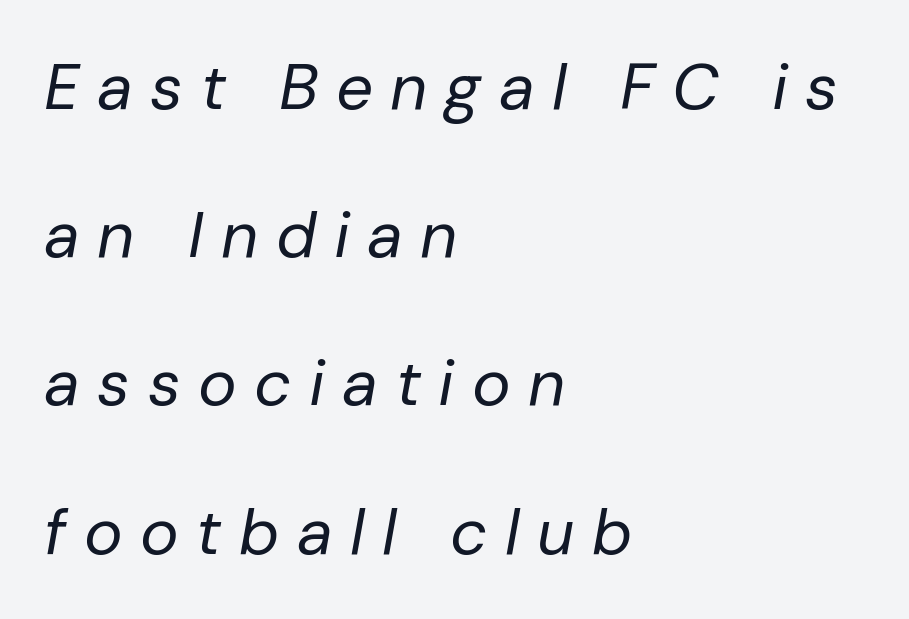
The image shows 65 px regular-weight type, italic (leaning right); set left-aligned, loose line spacing (2.28x), unusually wide letter spacing (+0.27 em), not underlined; low stroke contrast and a medium x-height.
